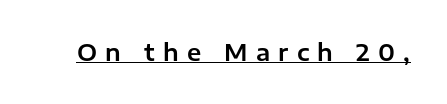
{"italic": "no", "underline": "yes", "letter_spacing": "wide", "letter_spacing_em": 0.36, "glyph_px": 23}
